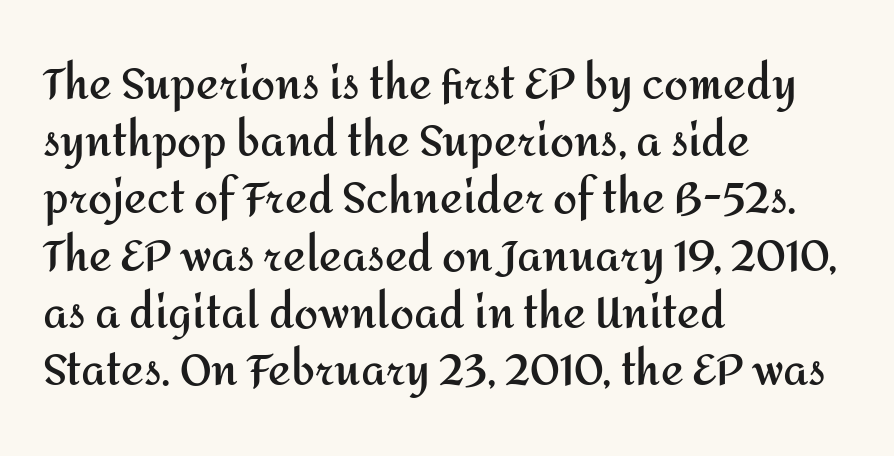
Q: Is the text bold? A: Yes.
Q: Is the text italic (slanted)? A: No, it is upright.
Q: Is the typeface a serif or a sans-serif typeface? A: Sans-serif.
Q: Is the text underlined? A: No.
Q: How is the paragraph aligned? A: Left-aligned.
Q: Is the spacing between letters normal or unusually wide? A: Normal.
Q: Is the spacing between lines tight, normal or loose? A: Normal.
Q: Width (condensed, normal, or wide)? A: Normal.
Q: Stroke contrast? A: Medium.
Q: x-height? A: Medium.
Q: Monospaced? A: No.
